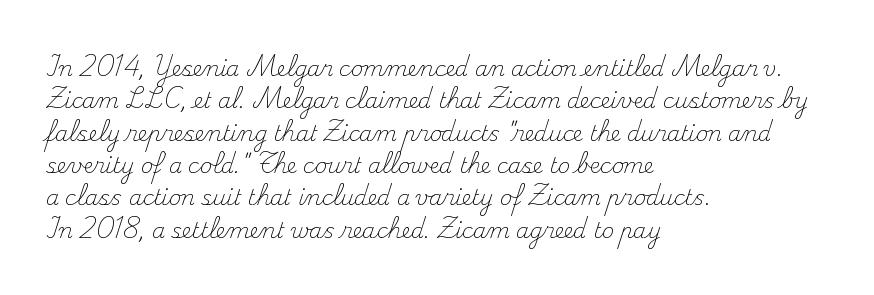
{"bold": "no", "underline": "no", "align": "left", "line_spacing": "normal", "line_spacing_ratio": 1.54, "letter_spacing": "normal", "letter_spacing_em": 0.0, "glyph_px": 21}
